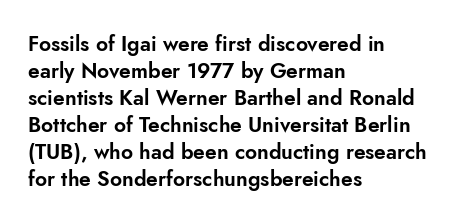
The letters stand straight up with perfectly vertical stems. Tracking here is standard; glyphs follow each other at the usual distance. Whoever set this chose a conventional vertical rhythm. The paragraph has a hard left edge and a soft right edge. Has an underline been added? It has not.
